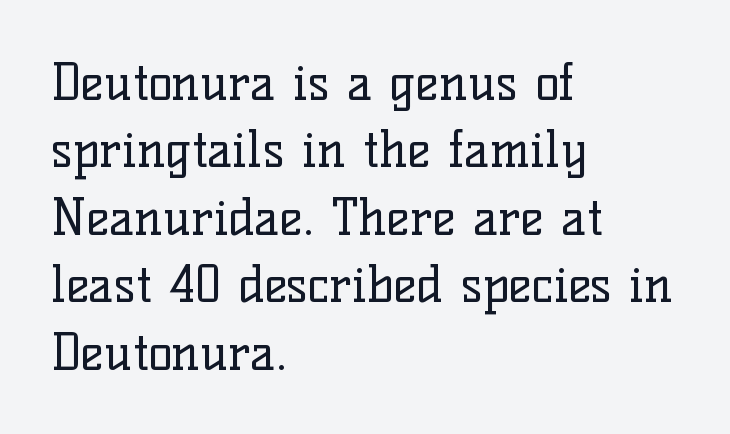
What kind of face is this? One with serifs. If you measured baseline to baseline, you'd find a middling distance. Check under the words: just untouched page. Standard letterfit; no display-style spreading of the glyphs. The passage shown is typed in a proportional face where columns would drift. Teacher's note: observe the even left margin — that is flush-left alignment.
